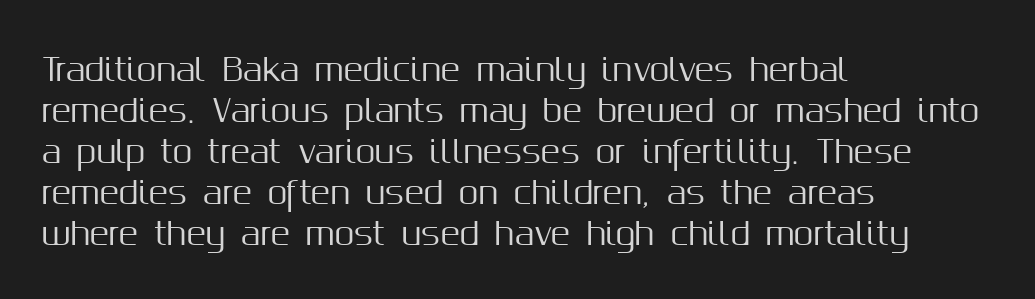
{"serif": "no", "italic": "no", "width": "normal", "stroke_contrast": "medium", "x_height": "medium", "monospaced": "no", "underline": "no", "align": "left", "line_spacing": "normal", "line_spacing_ratio": 1.28, "letter_spacing": "normal", "letter_spacing_em": 0.0, "glyph_px": 32}
